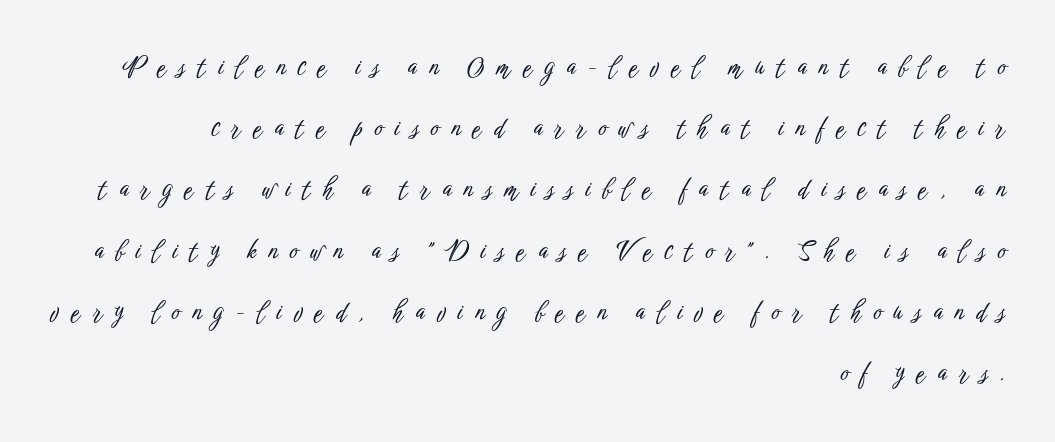
{"underline": "no", "align": "right", "line_spacing": "loose", "line_spacing_ratio": 2.45, "letter_spacing": "wide", "letter_spacing_em": 0.49, "glyph_px": 25}
